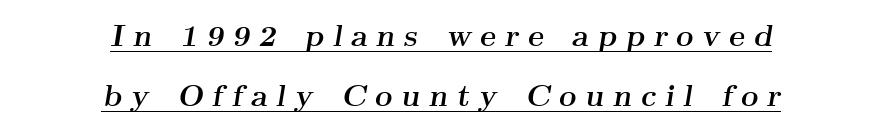
Heavy, bold letterforms. Serifs: yes, visible at the terminals of the letterforms. The passage shown is typed in a proportional face where columns would drift. What stands out about the letter spacing? Its width — letters are far apart. Whoever set this chose breathing room over compactness in the vertical rhythm.
